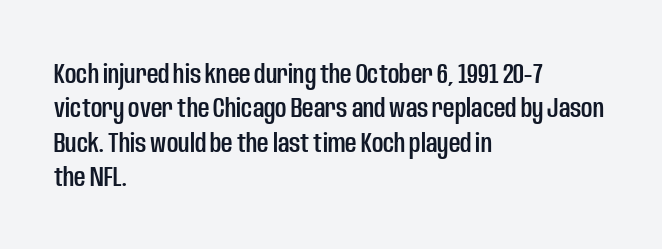
Q: Is the text italic (slanted)? A: No, it is upright.
Q: Is the typeface a serif or a sans-serif typeface? A: Sans-serif.
Q: Is the text underlined? A: No.
Q: How is the paragraph aligned? A: Left-aligned.
Q: Is the spacing between letters normal or unusually wide? A: Normal.
Q: Width (condensed, normal, or wide)? A: Condensed.
Q: Stroke contrast? A: Low.
Q: x-height? A: Large.
Q: Monospaced? A: No.
